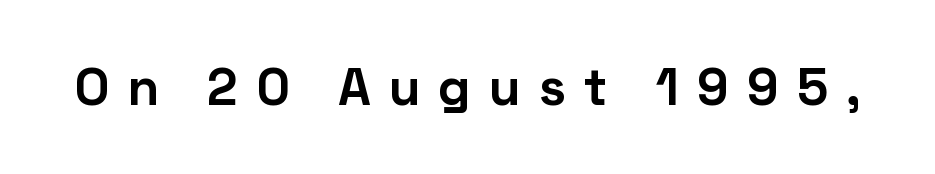
Q: Is the text bold? A: Yes.
Q: Is the text italic (slanted)? A: No, it is upright.
Q: Is the typeface a serif or a sans-serif typeface? A: Sans-serif.
Q: Is the text underlined? A: No.
Q: Is the spacing between letters normal or unusually wide? A: Unusually wide.
Q: Width (condensed, normal, or wide)? A: Normal.
Q: Stroke contrast? A: Low.
Q: x-height? A: Medium.
Q: Monospaced? A: No.
